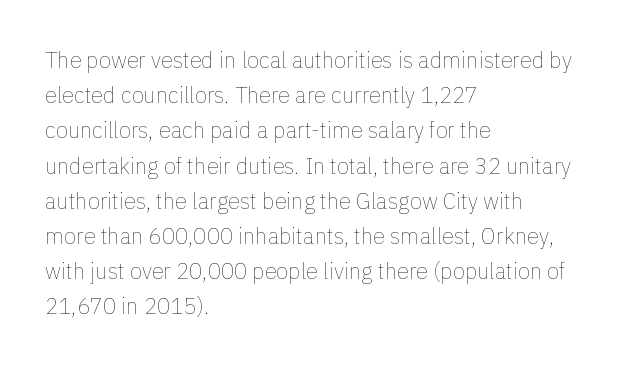
Q: Is the text bold? A: No.
Q: Is the text italic (slanted)? A: No, it is upright.
Q: Is the text underlined? A: No.
Q: How is the paragraph aligned? A: Left-aligned.
Q: Is the spacing between letters normal or unusually wide? A: Normal.
Q: Is the spacing between lines tight, normal or loose? A: Normal.
